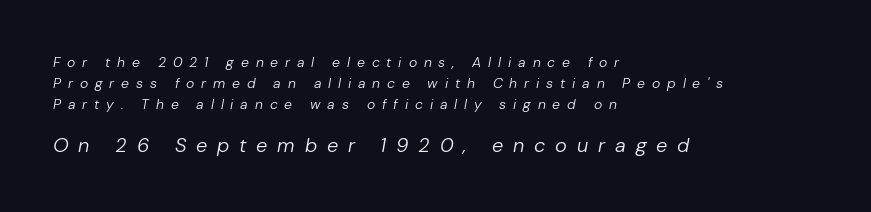
Q: Is the text bold? A: No.
Q: Is the text italic (slanted)? A: Yes, it leans right by about 10 degrees.
Q: Is the text underlined? A: No.
Q: How is the paragraph aligned? A: Left-aligned.
Q: Is the spacing between letters normal or unusually wide? A: Unusually wide.
Q: Is the spacing between lines tight, normal or loose? A: Normal.
Q: Which block of text is set in a larger size, the first (top) or the second (bottom)? A: The second (bottom) one.
